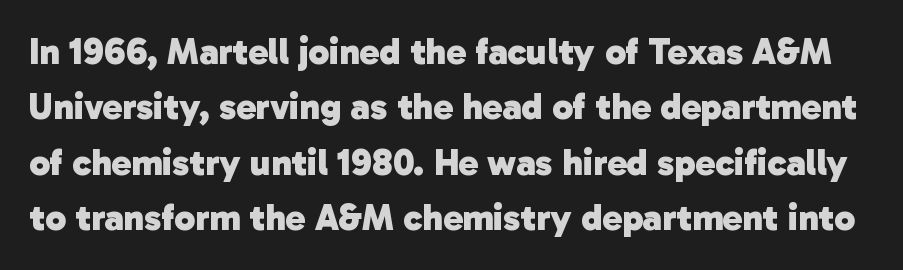
The image shows 37 px heavy sans-serif type; set normal line spacing (1.5x), normal letter spacing, not underlined; low stroke contrast and a medium x-height.
